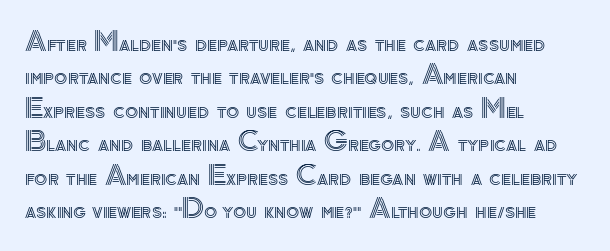
{"italic": "no", "underline": "no", "align": "left", "line_spacing_ratio": 1.24, "letter_spacing": "normal", "letter_spacing_em": 0.0, "glyph_px": 27}
